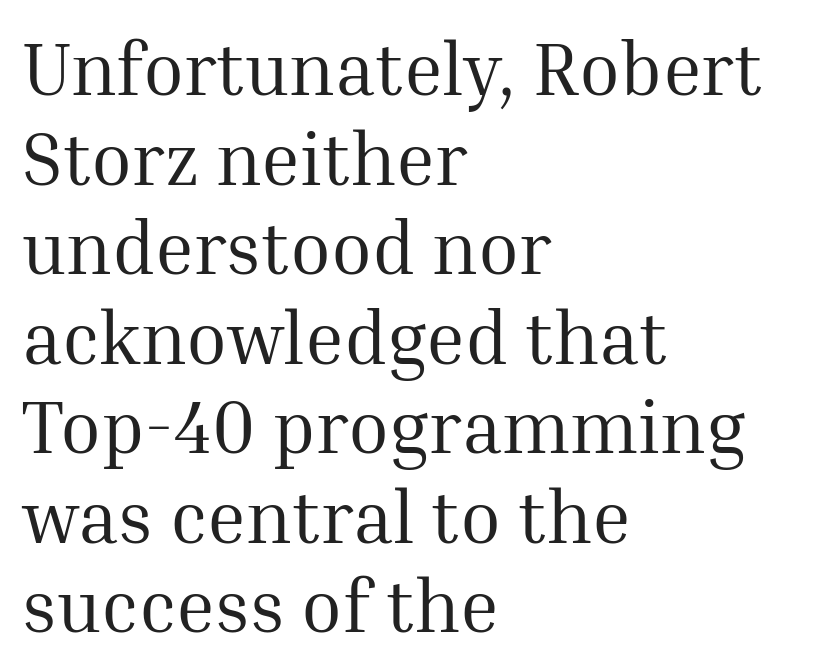
Q: Is the text bold? A: No.
Q: Is the text italic (slanted)? A: No, it is upright.
Q: Is the typeface a serif or a sans-serif typeface? A: Serif.
Q: Is the text underlined? A: No.
Q: How is the paragraph aligned? A: Left-aligned.
Q: Is the spacing between letters normal or unusually wide? A: Normal.
Q: Width (condensed, normal, or wide)? A: Normal.
Q: Stroke contrast? A: Medium.
Q: x-height? A: Medium.
Q: Monospaced? A: No.
